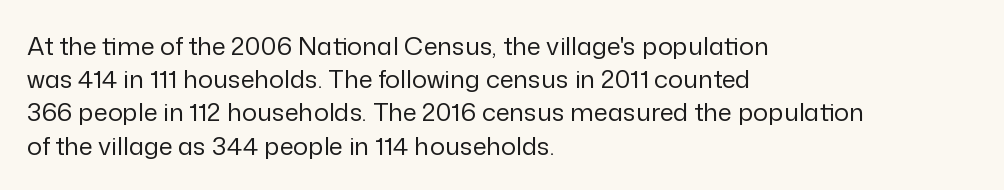
These lines sit exactly where default settings would place them. Decoration check: the copy has no underline. The typeface has the unassuming heft of standard copy or less. Horizontal alignment here is leftward, the default for most running prose.
